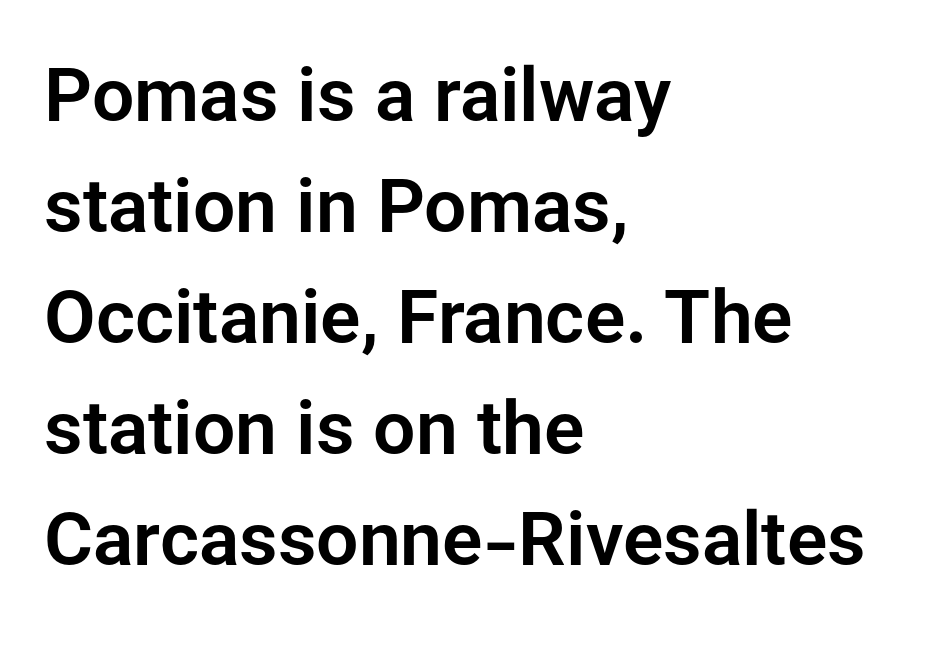
The image shows 75 px sans-serif type, upright; set left-aligned, normal line spacing (1.48x), normal letter spacing, not underlined; low stroke contrast and a medium x-height.
